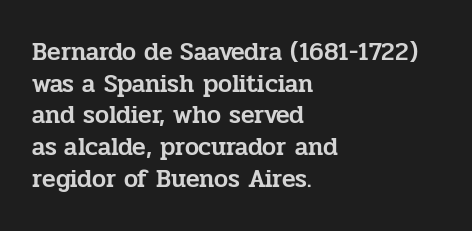
The image shows 25 px text type, upright; set left-aligned, normal line spacing (1.27x), normal letter spacing, not underlined.
